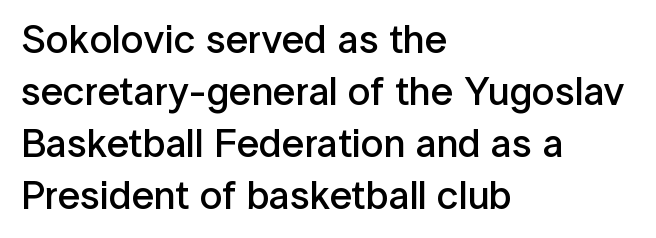
The image shows 40 px semibold sans-serif type, upright; set left-aligned, normal line spacing (1.3x), normal letter spacing, not underlined; low stroke contrast and a medium x-height.
